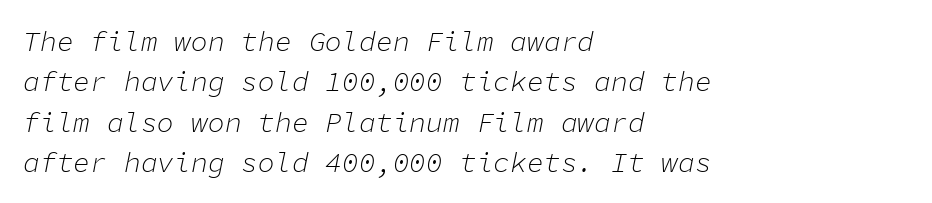
The image shows 28 px light type, italic (leaning right), monospaced; set left-aligned, normal line spacing (1.44x), normal letter spacing, not underlined; low stroke contrast and a medium x-height.
